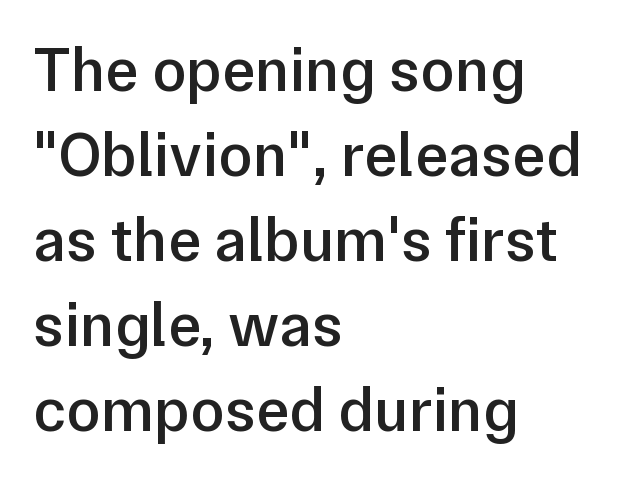
Check the space under the baseline: it is left empty. The passage shown stacks its lines at a standard gap. I'd describe the lettering as semibold — firm but not a full bold. Nope, not italic — everything's standing straight. Honestly, the letter spacing is just normal — you wouldn't notice it.
